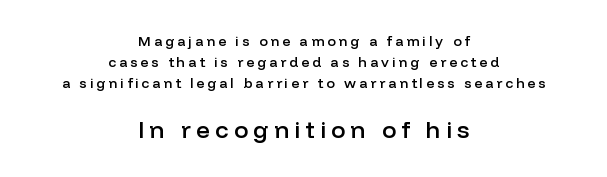
{"italic": "no", "bold": "semi", "underline": "no", "align": "center", "line_spacing": "normal", "line_spacing_ratio": 1.5, "letter_spacing": "wide", "letter_spacing_em": 0.22, "larger_block": "second", "size_ratio": 1.71, "glyph_px": 24}
